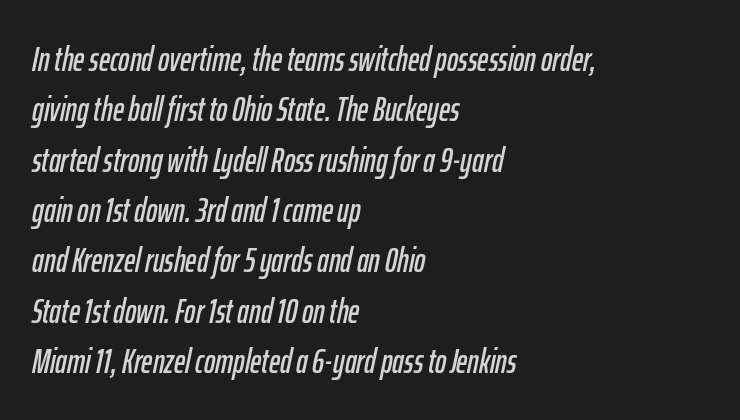
Q: Is the text italic (slanted)? A: Yes, it leans right by about 12 degrees.
Q: Is the text underlined? A: No.
Q: How is the paragraph aligned? A: Left-aligned.
Q: Is the spacing between letters normal or unusually wide? A: Normal.
Q: Is the spacing between lines tight, normal or loose? A: Normal.
Q: Width (condensed, normal, or wide)? A: Condensed.
Q: Stroke contrast? A: Low.
Q: x-height? A: Medium.
Q: Monospaced? A: No.
